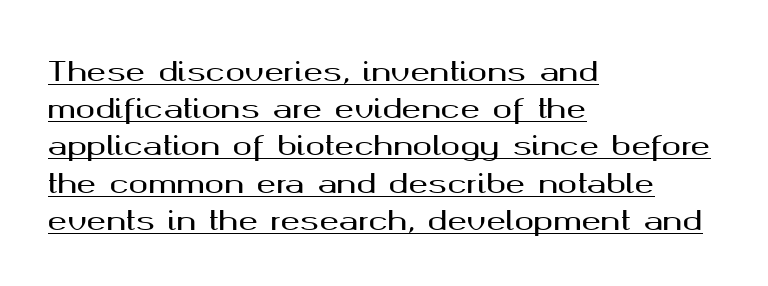
{"italic": "no", "underline": "yes", "align": "left", "line_spacing": "normal", "line_spacing_ratio": 1.43, "letter_spacing": "normal", "letter_spacing_em": 0.0, "glyph_px": 26}
